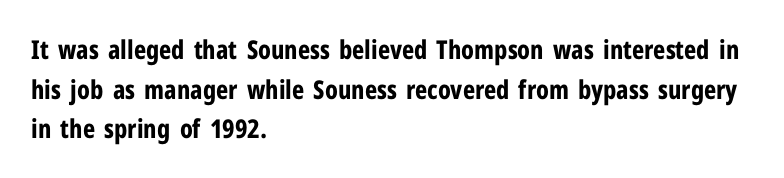
The image shows 26 px bold type, upright; set left-aligned, normal line spacing (1.52x), normal letter spacing, not underlined.
